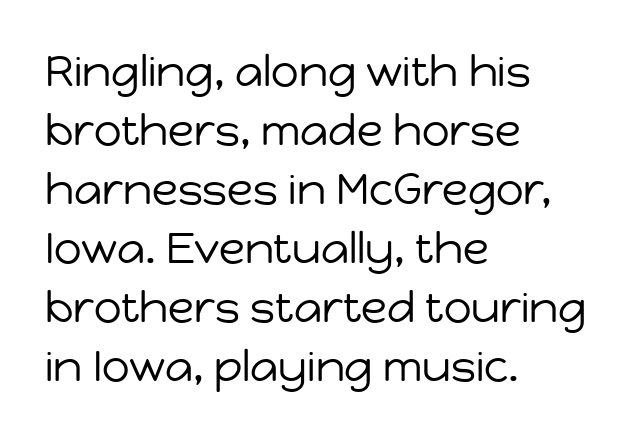
The image shows 43 px regular-weight sans-serif type, upright; set left-aligned, normal line spacing (1.37x), normal letter spacing, not underlined; low stroke contrast and a medium x-height.
